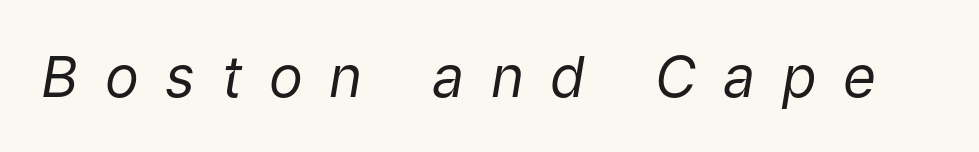
{"italic": "yes", "lean": "right", "slant_degrees": 9, "bold": "no", "weight": "regular", "width": "normal", "stroke_contrast": "low", "x_height": "medium", "monospaced": "no", "underline": "no", "letter_spacing": "wide", "letter_spacing_em": 0.47, "glyph_px": 57}
